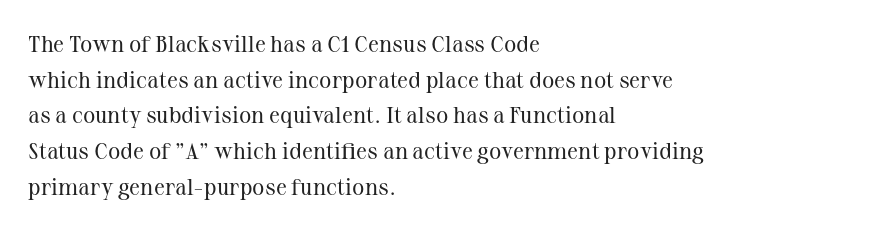
Baseline-to-baseline distance is the conventional proportion of letter height. The passage is arranged the way most books set body copy — flush left. The glyphs are unaccompanied by any horizontal stroke below them. The gaps between neighbouring characters are ordinary and unremarkable.
